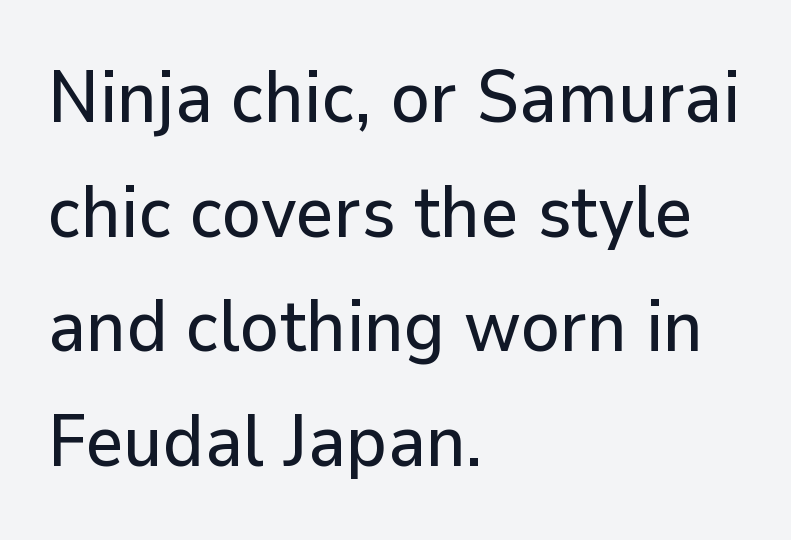
Q: Is the text italic (slanted)? A: No, it is upright.
Q: Is the typeface a serif or a sans-serif typeface? A: Sans-serif.
Q: Is the text underlined? A: No.
Q: How is the paragraph aligned? A: Left-aligned.
Q: Is the spacing between letters normal or unusually wide? A: Normal.
Q: Is the spacing between lines tight, normal or loose? A: Normal.
Q: Width (condensed, normal, or wide)? A: Normal.
Q: Stroke contrast? A: Low.
Q: x-height? A: Medium.
Q: Monospaced? A: No.
